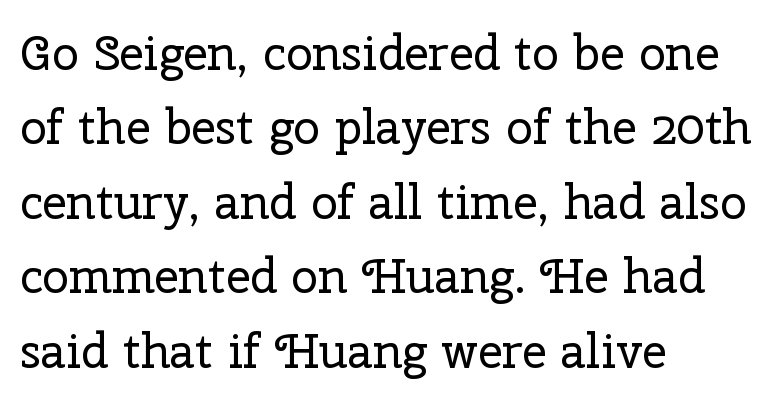
{"serif": "yes", "italic": "no", "bold": "no", "weight": "regular", "width": "normal", "stroke_contrast": "low", "x_height": "medium", "monospaced": "no", "underline": "no", "align": "left", "line_spacing": "normal", "line_spacing_ratio": 1.55, "letter_spacing": "normal", "letter_spacing_em": 0.0, "glyph_px": 48}
